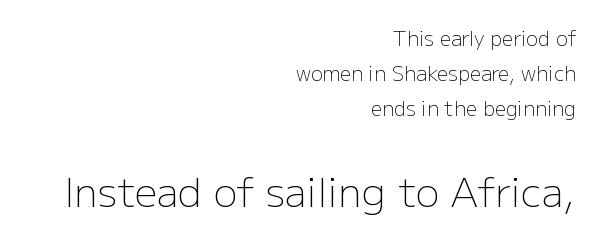
The image shows 40 px light sans-serif type, upright; set right-aligned, line spacing 1.76x, normal letter spacing, not underlined; the second (bottom) block is 2.0x larger; low stroke contrast and a medium x-height.
